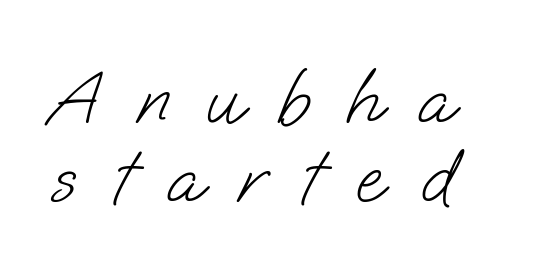
{"serif": "no", "bold": "no", "weight": "light", "width": "normal", "stroke_contrast": "low", "x_height": "small", "monospaced": "no", "underline": "no", "line_spacing": "tight", "line_spacing_ratio": 0.99, "letter_spacing": "wide", "letter_spacing_em": 0.45, "glyph_px": 80}
